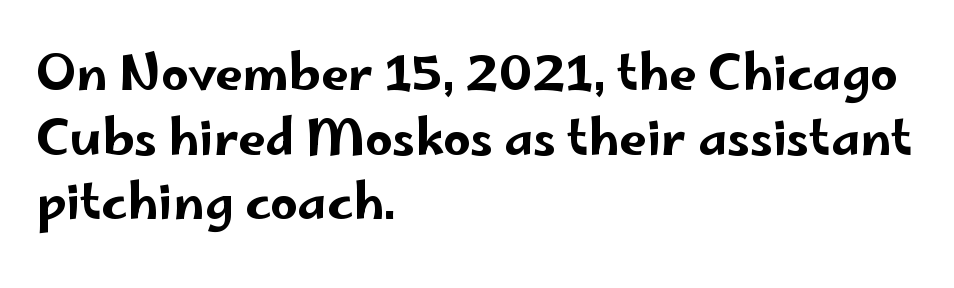
A sans-serif font was chosen for this passage. Students, observe: this is what conventionally led text looks like. Standard letterfit; no display-style spreading of the glyphs. Descenders hang freely into open space. You can tell it's not italic because the verticals are truly vertical.
